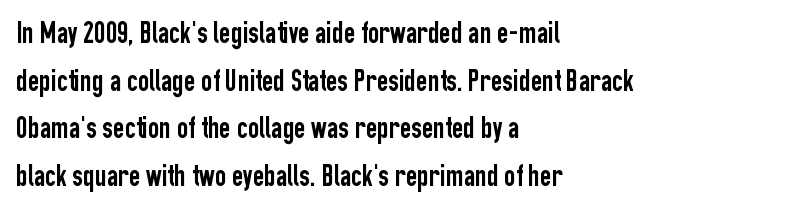
{"serif": "no", "italic": "no", "width": "condensed", "stroke_contrast": "low", "x_height": "medium", "monospaced": "no", "underline": "no", "align": "left", "line_spacing": "normal", "line_spacing_ratio": 1.54, "letter_spacing": "normal", "letter_spacing_em": 0.0, "glyph_px": 31}
